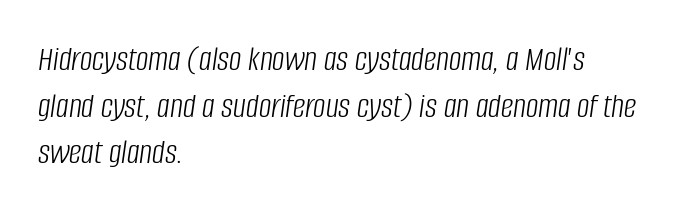
{"italic": "yes", "lean": "right", "slant_degrees": 8, "bold": "no", "weight": "light", "width": "condensed", "stroke_contrast": "low", "x_height": "large", "monospaced": "no", "underline": "no", "align": "left", "line_spacing": "normal", "line_spacing_ratio": 1.33, "letter_spacing": "normal", "letter_spacing_em": 0.0, "glyph_px": 35}
